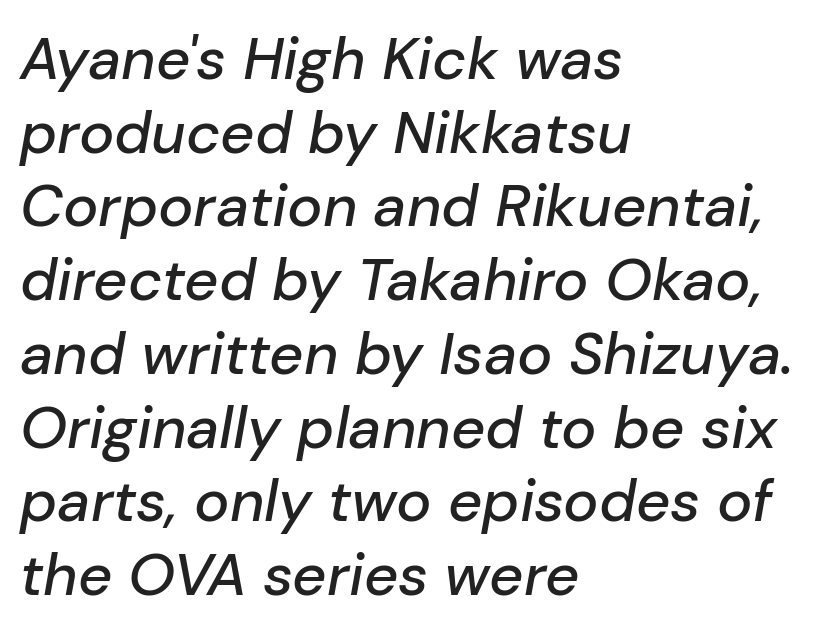
The image shows 59 px text type, italic (leaning right); set left-aligned, normal line spacing (1.25x), normal letter spacing, not underlined; low stroke contrast and a medium x-height.
